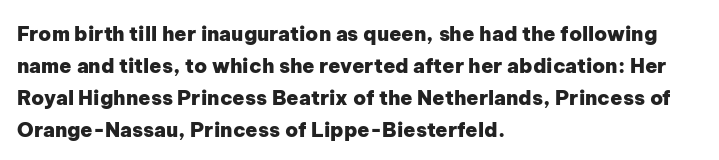
{"italic": "no", "bold": "yes", "underline": "no", "align": "left", "line_spacing": "normal", "line_spacing_ratio": 1.6, "letter_spacing": "normal", "letter_spacing_em": 0.0, "glyph_px": 20}
